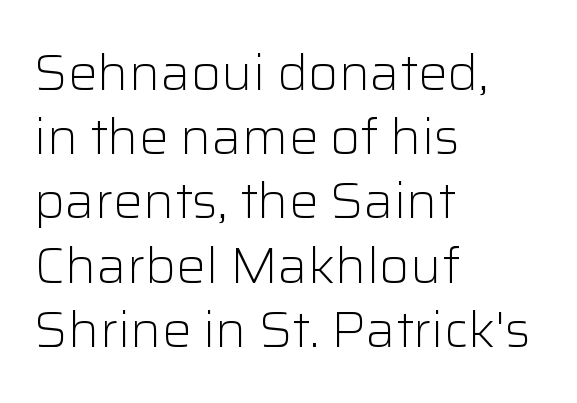
{"serif": "no", "italic": "no", "bold": "no", "weight": "light", "width": "normal", "stroke_contrast": "low", "x_height": "medium", "monospaced": "no", "underline": "no", "align": "left", "line_spacing": "normal", "line_spacing_ratio": 1.31, "letter_spacing": "normal", "letter_spacing_em": 0.0, "glyph_px": 49}
